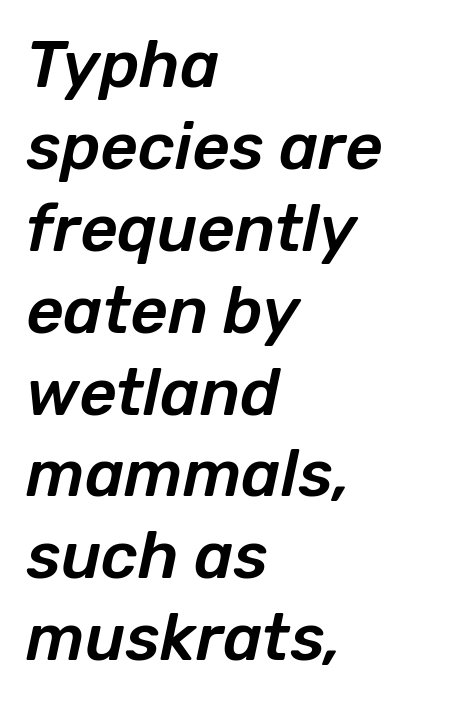
{"italic": "yes", "lean": "right", "slant_degrees": 12, "width": "normal", "stroke_contrast": "low", "x_height": "medium", "monospaced": "no", "underline": "no", "align": "left", "line_spacing": "normal", "line_spacing_ratio": 1.26, "letter_spacing": "normal", "letter_spacing_em": 0.0, "glyph_px": 65}
